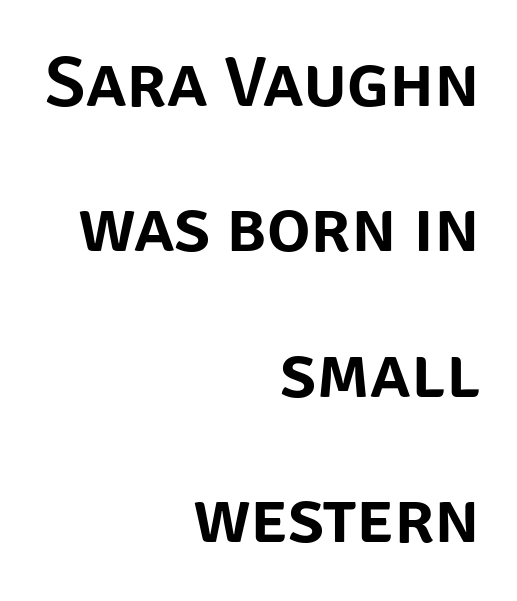
Q: Is the text italic (slanted)? A: No, it is upright.
Q: Is the typeface a serif or a sans-serif typeface? A: Sans-serif.
Q: Is the text underlined? A: No.
Q: How is the paragraph aligned? A: Right-aligned.
Q: Is the spacing between letters normal or unusually wide? A: Normal.
Q: Is the spacing between lines tight, normal or loose? A: Loose.
Q: Width (condensed, normal, or wide)? A: Normal.
Q: Stroke contrast? A: Low.
Q: x-height? A: Large.
Q: Monospaced? A: No.
